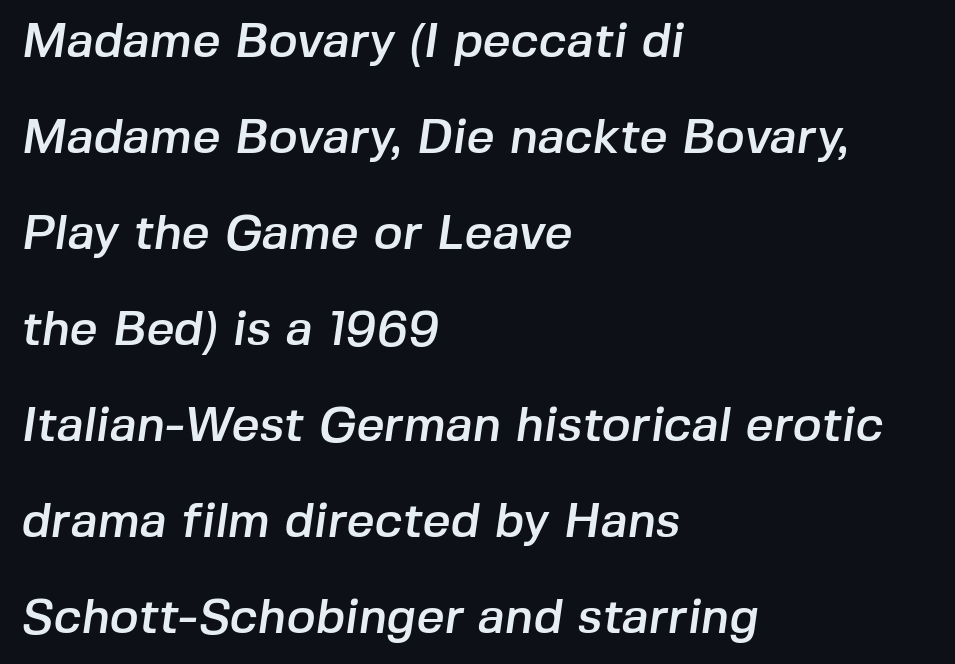
The lines are spread far apart with generous leading. Horizontally, the lines are justified to the leading edge only. Does extra space separate the letters? No, they use regular spacing. The rendering uses natural spacing where letterforms have individual widths.
